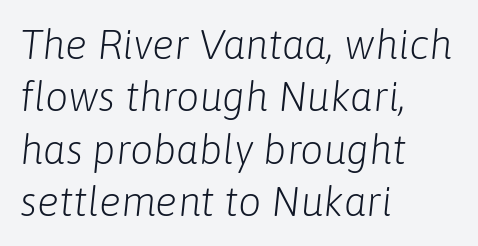
The image shows 41 px light type, italic (leaning right); set left-aligned, normal line spacing (1.28x), normal letter spacing, not underlined; low stroke contrast and a medium x-height.
